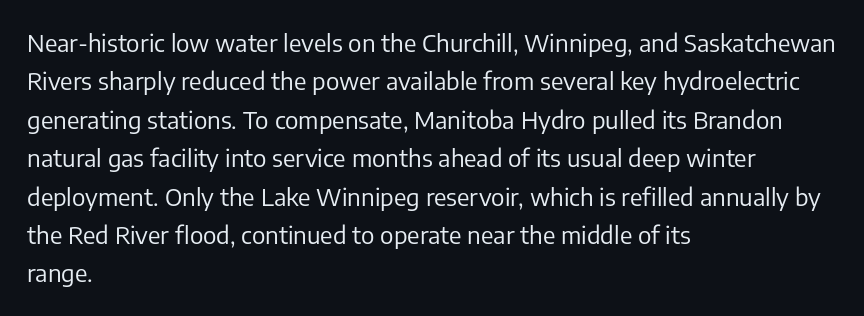
{"italic": "no", "bold": "no", "underline": "no", "align": "left", "line_spacing": "normal", "line_spacing_ratio": 1.6, "letter_spacing": "normal", "letter_spacing_em": 0.0, "glyph_px": 24}
